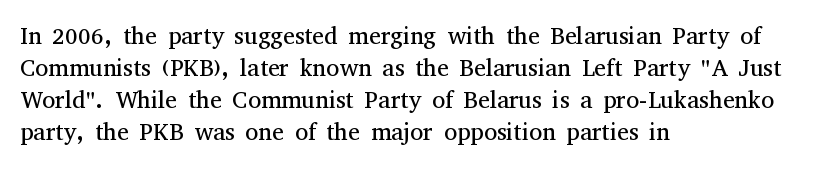
{"italic": "no", "bold": "no", "underline": "no", "align": "left", "line_spacing": "normal", "line_spacing_ratio": 1.34, "letter_spacing": "normal", "letter_spacing_em": 0.0, "glyph_px": 24}
